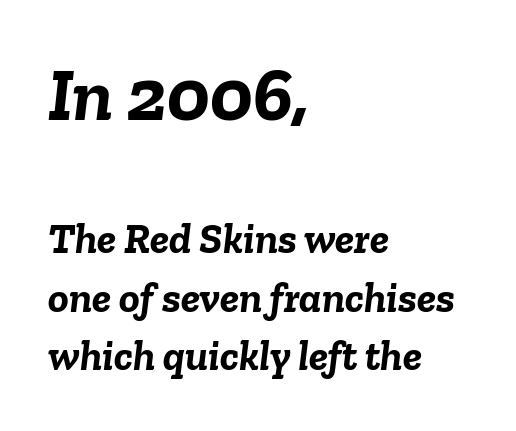
The whole block is typeset with a tilt. The zone under the glyphs is completely vacant. The face used here is proportionally spaced, like ordinary book or web type. The block sitting higher on the canvas is the one with enlarged characters.
